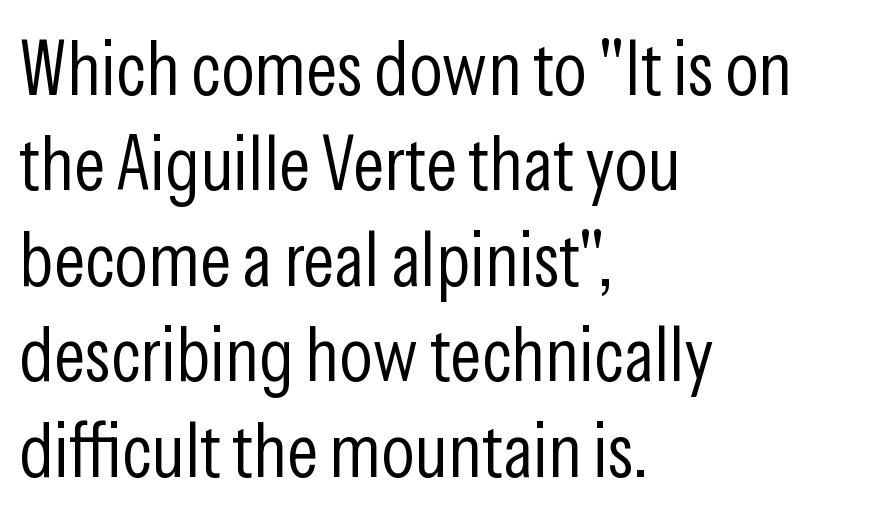
Nothing heavy about these letters — not bold at all. The rendering uses natural spacing where letterforms have individual widths. Anything drawn beneath the words? Only blank space. Posture: straight, roman, zero tilt.
